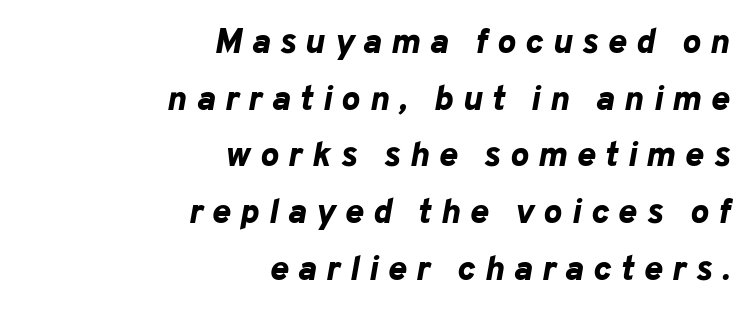
{"italic": "yes", "lean": "right", "slant_degrees": 10, "bold": "yes", "weight": "bold", "width": "normal", "stroke_contrast": "low", "x_height": "medium", "monospaced": "no", "underline": "no", "align": "right", "line_spacing": "normal", "line_spacing_ratio": 1.62, "letter_spacing": "wide", "letter_spacing_em": 0.27, "glyph_px": 35}
